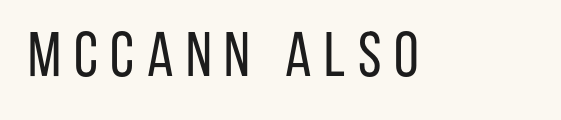
Q: Is the text bold? A: No.
Q: Is the text italic (slanted)? A: No, it is upright.
Q: Is the typeface a serif or a sans-serif typeface? A: Sans-serif.
Q: Is the text underlined? A: No.
Q: Is the spacing between letters normal or unusually wide? A: Unusually wide.
Q: Width (condensed, normal, or wide)? A: Condensed.
Q: Stroke contrast? A: Low.
Q: x-height? A: Large.
Q: Monospaced? A: No.
